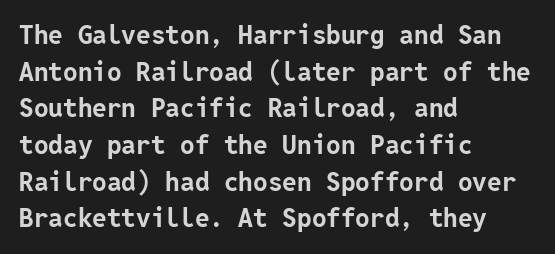
The image shows 26 px bold type, upright; set left-aligned, normal line spacing (1.41x), normal letter spacing, not underlined.
